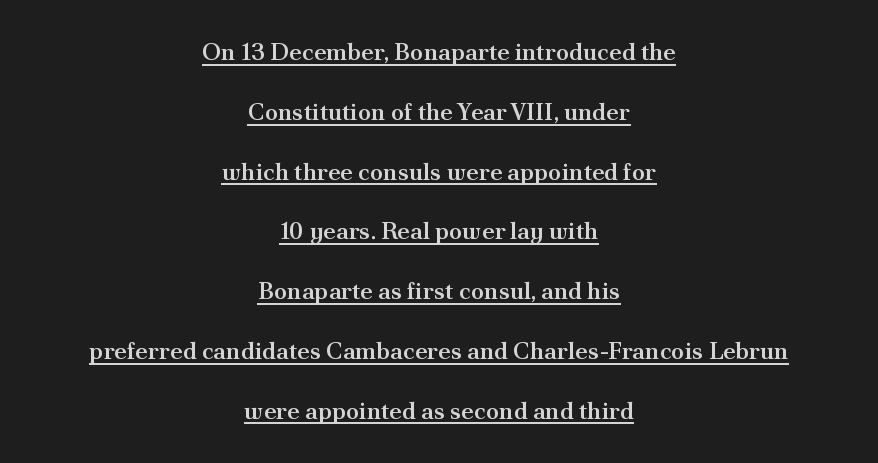
The image shows 24 px text type, upright; set centered, loose line spacing (2.49x), normal letter spacing, underlined.
